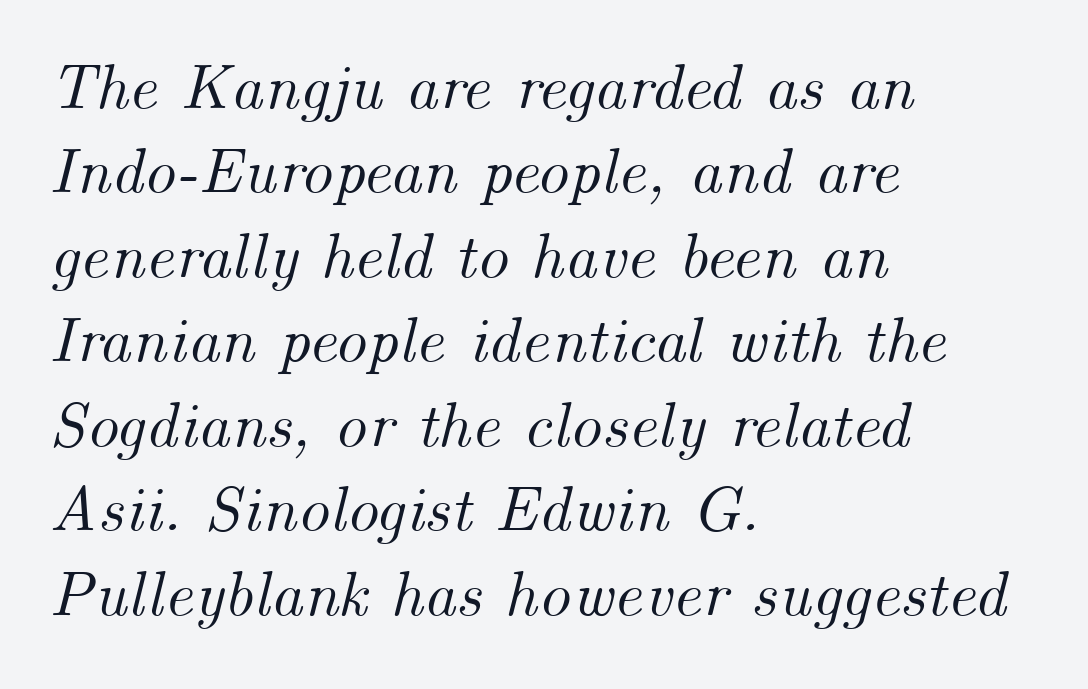
The image shows 64 px text type, italic (leaning right); set left-aligned, normal line spacing (1.32x), normal letter spacing, not underlined; medium stroke contrast and a small x-height.
